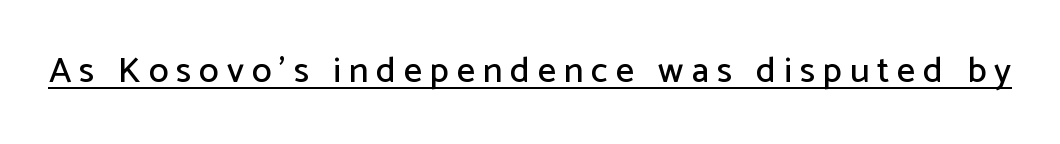
{"serif": "no", "italic": "no", "width": "normal", "stroke_contrast": "low", "x_height": "medium", "monospaced": "no", "underline": "yes", "letter_spacing": "wide", "letter_spacing_em": 0.22, "glyph_px": 36}
